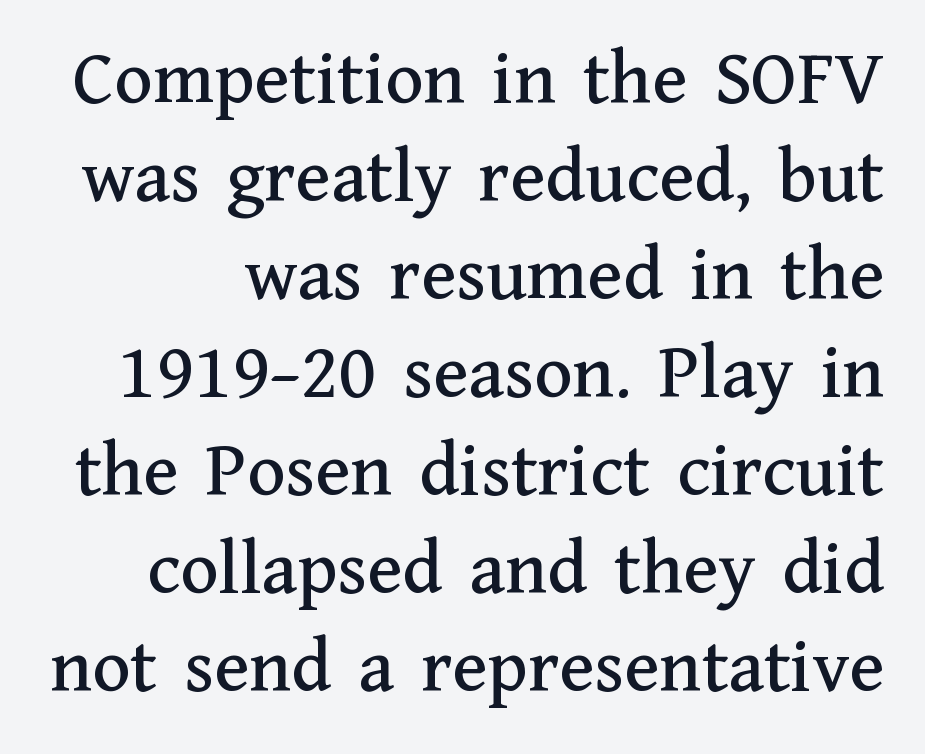
The image shows 79 px serif type, upright; set line spacing 1.24x, normal letter spacing, not underlined; medium stroke contrast and a medium x-height.
